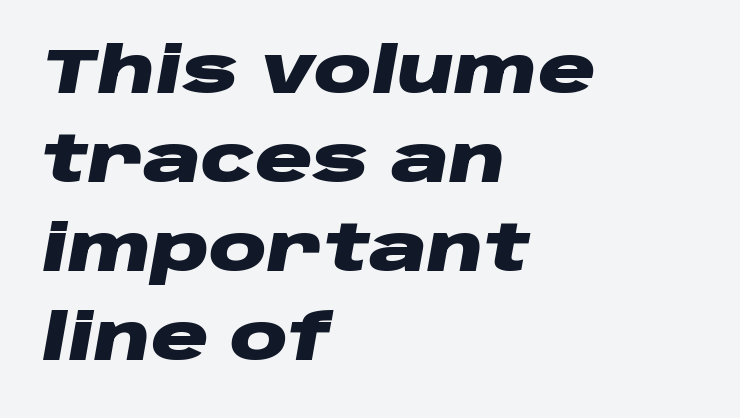
The image shows 64 px heavy, wide type, italic (leaning right); set left-aligned, normal line spacing (1.39x), normal letter spacing, not underlined; low stroke contrast and a large x-height.
